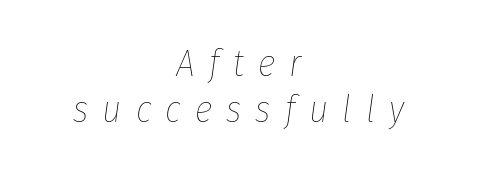
Clear beneath every line of the passage. You could not count columns in this text — the font is proportionally spaced. The typesetting does not lean heavy: it is not bold. The letters are slanted; this is an italic face. Casual observation: everything's sitting right in the middle.
